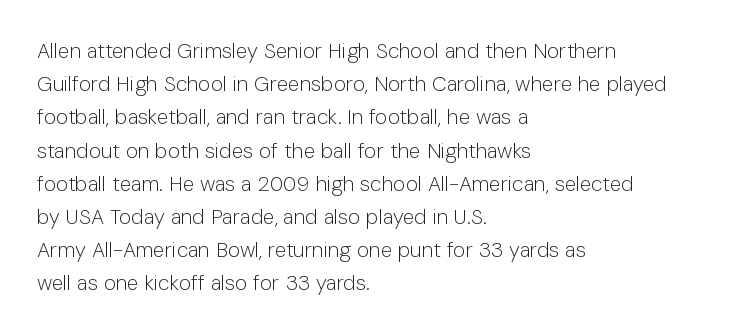
The face looks like a standard text weight, possibly lighter. Short and long lines alike share a common starting point at left. Vertically, the passage feels balanced, rows spaced as you'd expect. A bare baseline throughout the passage. Here the glyphs are tracked normally, forming tight word shapes.
